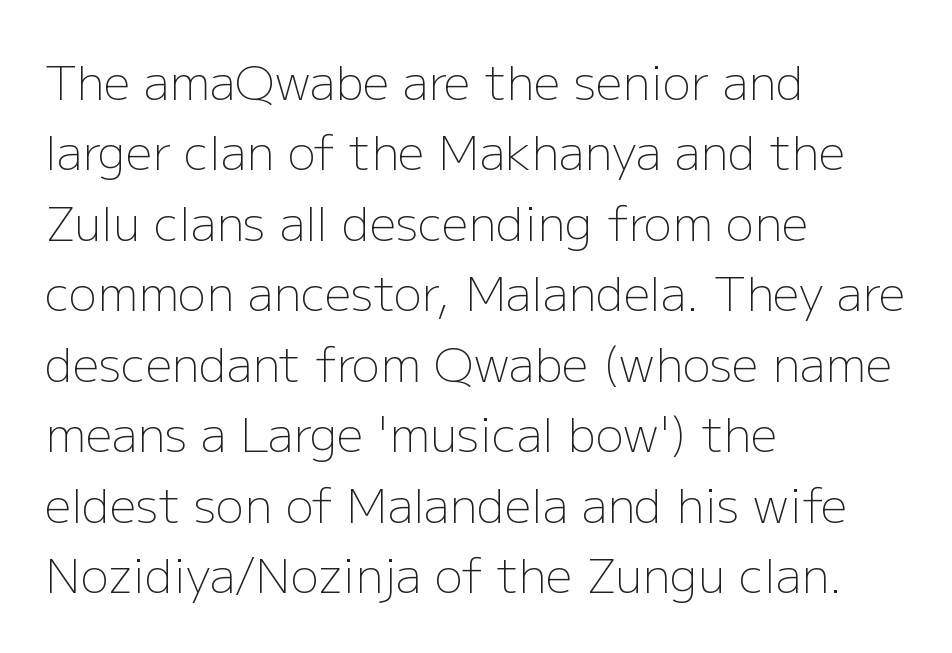
Has an underline been added? It has not. No feet cap the strokes, marking this as sans-serif type. Letters have the restrained weight of plain body copy at most. Students, note that the glyphs here touch the page at normal intervals. Leftover space on each line is placed entirely after the last word. Honestly, the row spacing looks completely unremarkable.
